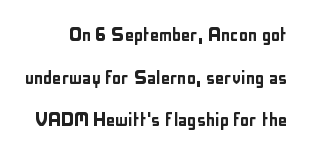
Q: Is the text italic (slanted)? A: No, it is upright.
Q: Is the text underlined? A: No.
Q: Is the spacing between letters normal or unusually wide? A: Normal.
